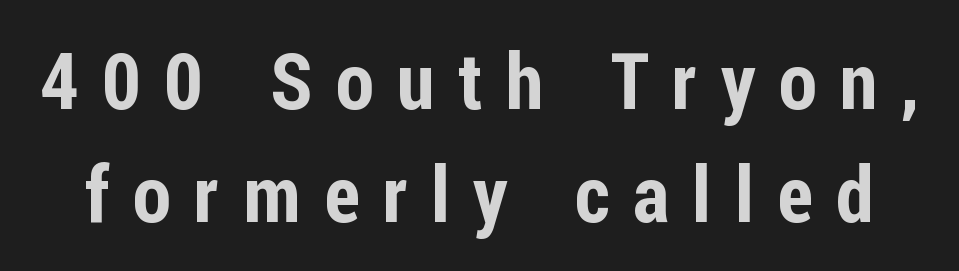
Q: Is the text italic (slanted)? A: No, it is upright.
Q: Is the typeface a serif or a sans-serif typeface? A: Sans-serif.
Q: Is the text underlined? A: No.
Q: Is the spacing between letters normal or unusually wide? A: Unusually wide.
Q: Is the spacing between lines tight, normal or loose? A: Normal.
Q: Width (condensed, normal, or wide)? A: Condensed.
Q: Stroke contrast? A: Low.
Q: x-height? A: Medium.
Q: Monospaced? A: No.
